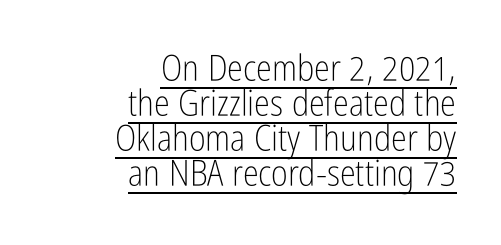
{"serif": "no", "italic": "no", "bold": "no", "weight": "light", "width": "condensed", "stroke_contrast": "low", "x_height": "medium", "monospaced": "no", "underline": "yes", "align": "right", "line_spacing": "tight", "line_spacing_ratio": 0.97, "letter_spacing": "normal", "letter_spacing_em": 0.0, "glyph_px": 36}
